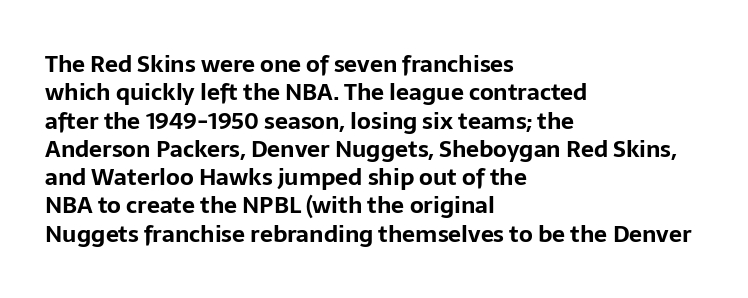
Plain, unruled lines of type. Heft: maximum for text — a bold. The tracking reads as untouched default to a designer's eye. Nope, not italic — everything's standing straight.
